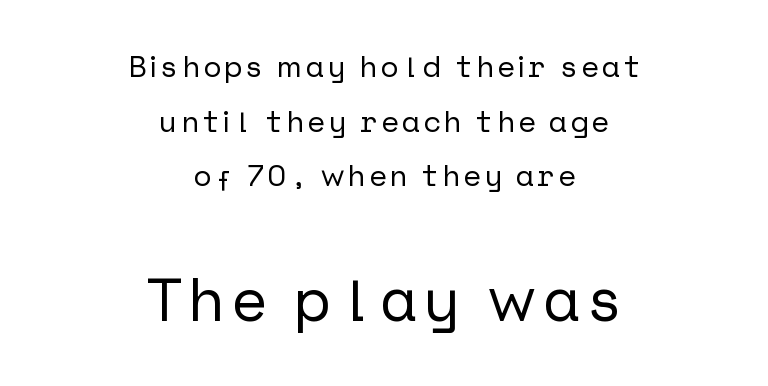
Here the second block reads like a headline and the first like body copy. Does the lettering tilt? It doesn't — this is upright. Every row of glyphs is offset so its center matches the block's center. Descender tails drop into unmarked territory. The passage shown is typeset with a sans-serif family.
